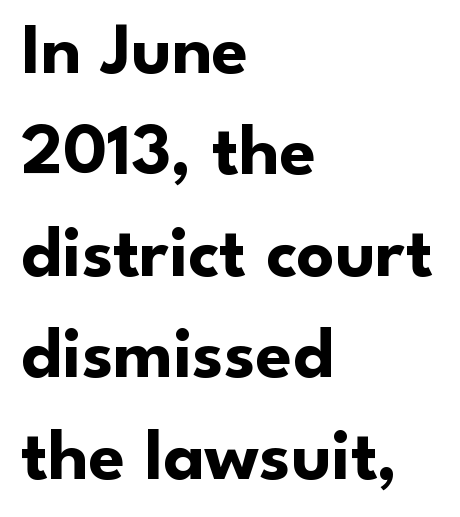
The image shows 74 px bold sans-serif type, upright; set left-aligned, normal line spacing (1.37x), normal letter spacing, not underlined; low stroke contrast and a small x-height.
